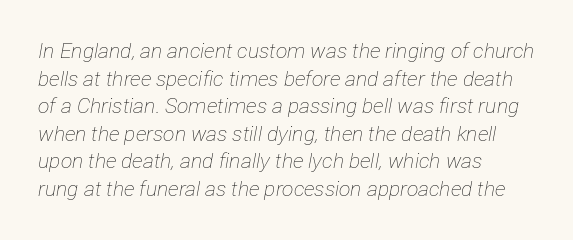
Q: Is the text bold? A: No.
Q: Is the text italic (slanted)? A: Yes, it leans right by about 12 degrees.
Q: Is the text underlined? A: No.
Q: How is the paragraph aligned? A: Left-aligned.
Q: Is the spacing between letters normal or unusually wide? A: Normal.
Q: Is the spacing between lines tight, normal or loose? A: Normal.
